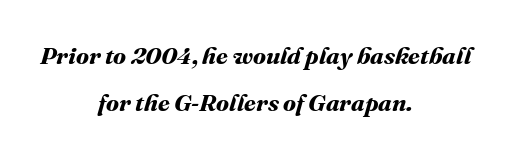
Q: Is the text bold? A: Yes.
Q: Is the text underlined? A: No.
Q: How is the paragraph aligned? A: Centered.
Q: Is the spacing between letters normal or unusually wide? A: Normal.
Q: Is the spacing between lines tight, normal or loose? A: Loose.
